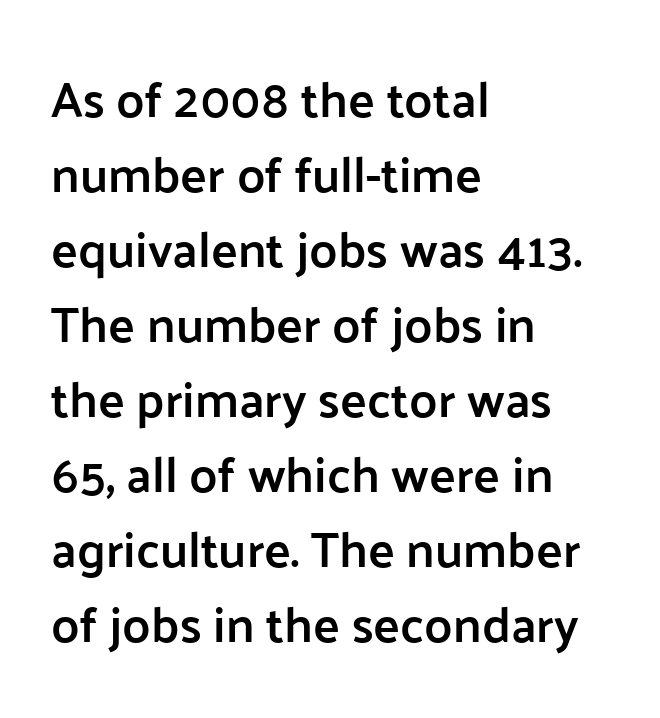
The image shows 50 px semibold sans-serif type, upright; set left-aligned, normal line spacing (1.5x), normal letter spacing, not underlined; low stroke contrast and a medium x-height.
